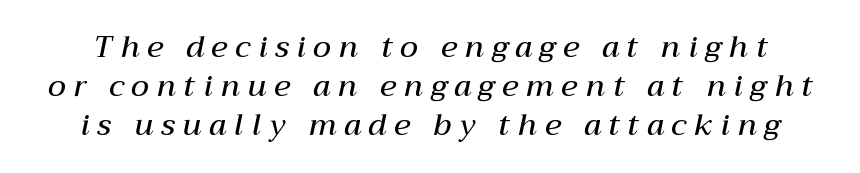
{"italic": "yes", "lean": "right", "slant_degrees": 12, "bold": "semi", "weight": "semibold", "width": "normal", "stroke_contrast": "medium", "x_height": "medium", "monospaced": "no", "underline": "no", "line_spacing": "normal", "line_spacing_ratio": 1.3, "letter_spacing": "wide", "letter_spacing_em": 0.26, "glyph_px": 30}
